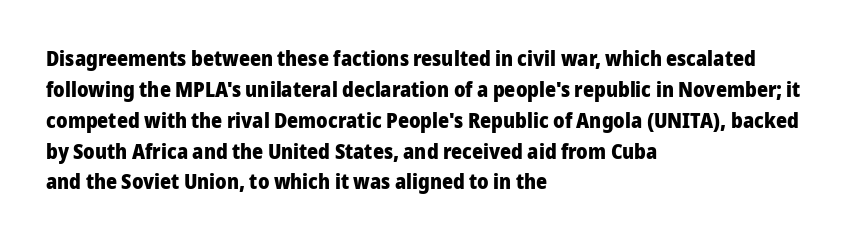
The image shows 21 px bold type, upright; set left-aligned, normal line spacing (1.47x), normal letter spacing, not underlined.
